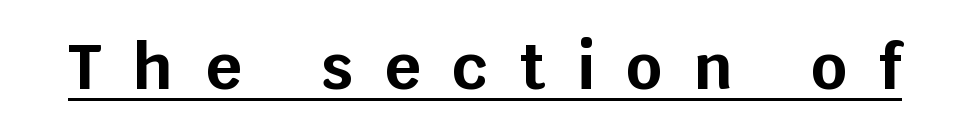
The image shows 63 px bold sans-serif type, upright; set unusually wide letter spacing (+0.5 em), underlined; low stroke contrast and a large x-height.
